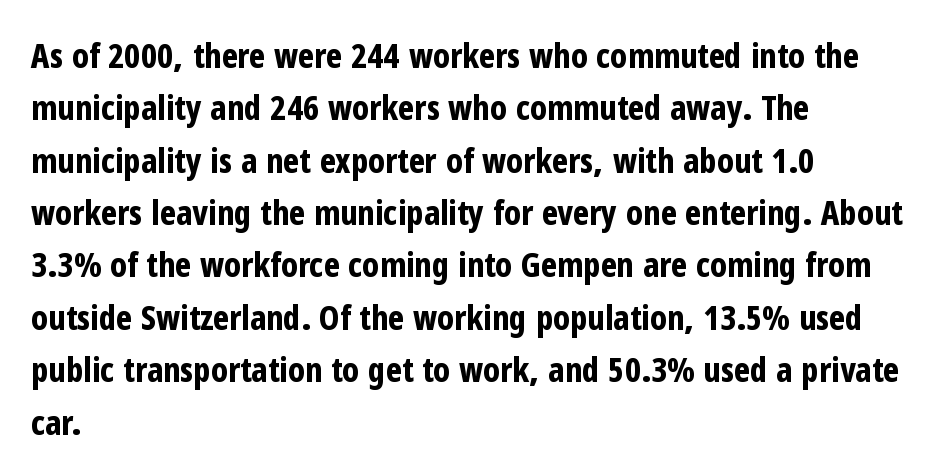
Its strokes are broad and dark, the hallmark of bold type. Leftover space on each line is placed entirely after the last word. Note the varied advance widths — an 'i' is clearly narrower than an 'm'. The gaps between neighbouring characters are ordinary and unremarkable.
